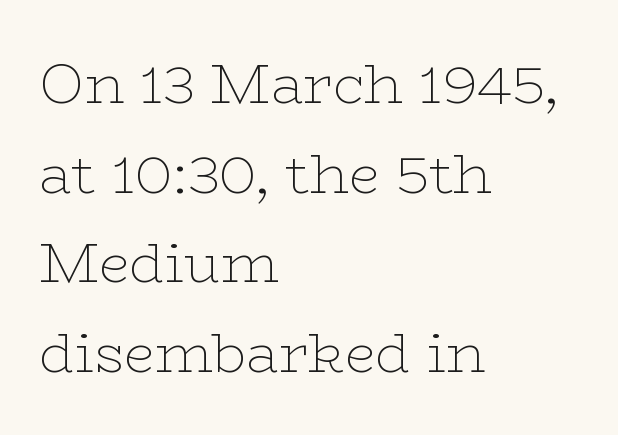
The image shows 56 px thin, wide serif type, upright; set left-aligned, normal line spacing (1.6x), normal letter spacing, not underlined; low stroke contrast and a medium x-height.
